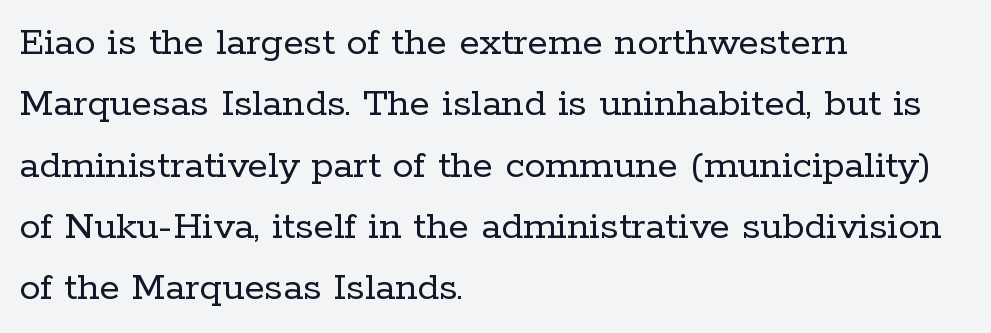
The image shows 42 px regular-weight serif type, upright; set left-aligned, normal line spacing (1.46x), normal letter spacing, not underlined; low stroke contrast and a medium x-height.
